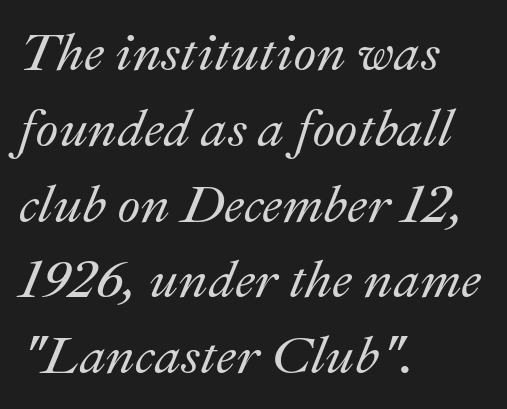
Honestly, the row spacing looks completely unremarkable. Line beginnings align vertically; line endings do not. Clear beneath every line of the passage. Varying glyph widths throughout — classic text-font behaviour.
